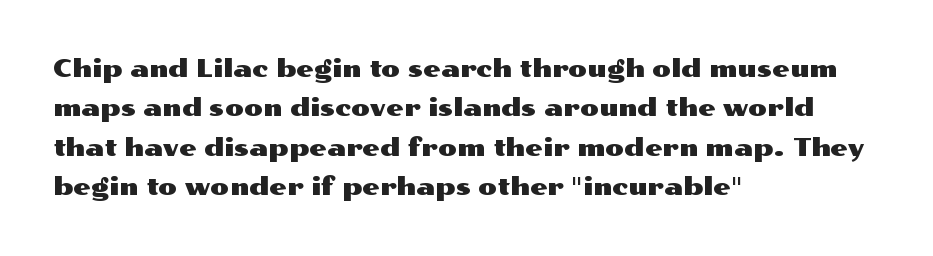
Q: Is the text italic (slanted)? A: No, it is upright.
Q: Is the text underlined? A: No.
Q: How is the paragraph aligned? A: Left-aligned.
Q: Is the spacing between letters normal or unusually wide? A: Normal.
Q: Is the spacing between lines tight, normal or loose? A: Normal.
